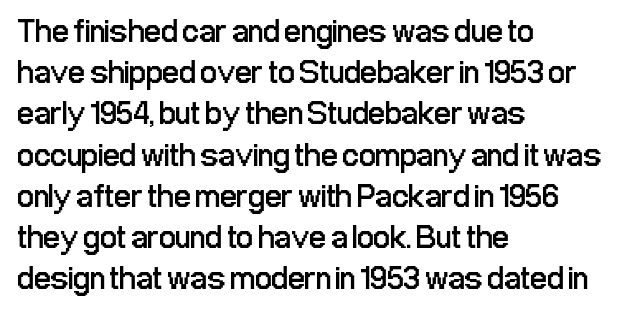
Q: Is the text bold? A: No.
Q: Is the text italic (slanted)? A: No, it is upright.
Q: Is the typeface a serif or a sans-serif typeface? A: Sans-serif.
Q: Is the text underlined? A: No.
Q: How is the paragraph aligned? A: Left-aligned.
Q: Is the spacing between letters normal or unusually wide? A: Normal.
Q: Is the spacing between lines tight, normal or loose? A: Normal.
Q: Width (condensed, normal, or wide)? A: Condensed.
Q: Stroke contrast? A: Low.
Q: x-height? A: Medium.
Q: Monospaced? A: No.
